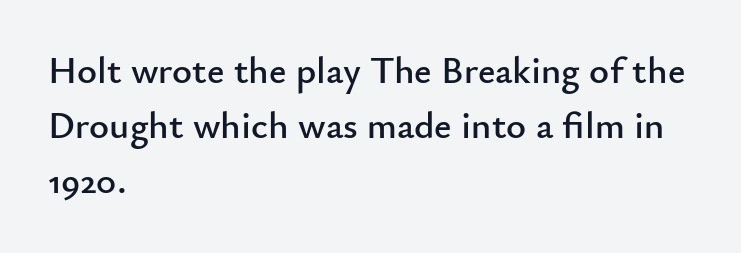
The face used here is rendered with its standard letterfit. The rendering uses natural spacing where letterforms have individual widths. Bare-footed words on every line. The lines sit at an ordinary, default distance from one another. Posture: vertical.
